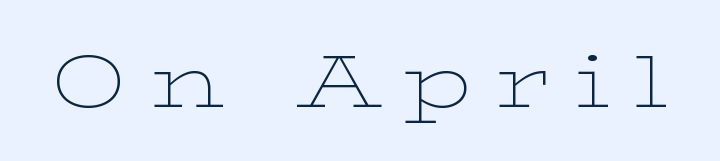
The image shows 75 px thin, wide serif type, upright; set unusually wide letter spacing (+0.31 em), not underlined; low stroke contrast and a medium x-height.
